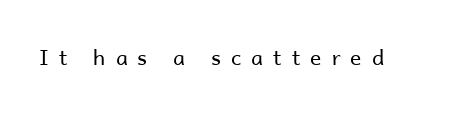
The image shows 21 px text type, upright; set unusually wide letter spacing (+0.48 em), not underlined.
